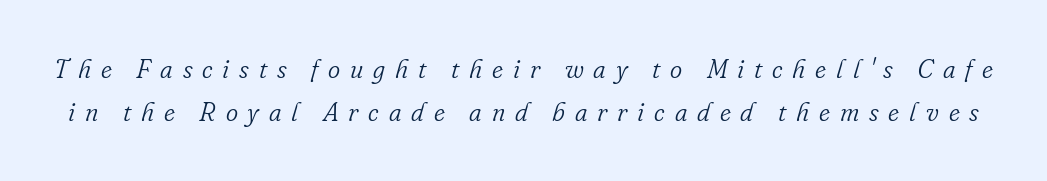
{"italic": "yes", "lean": "right", "slant_degrees": 16, "bold": "no", "underline": "no", "line_spacing": "normal", "line_spacing_ratio": 1.67, "letter_spacing": "wide", "letter_spacing_em": 0.38, "glyph_px": 26}
